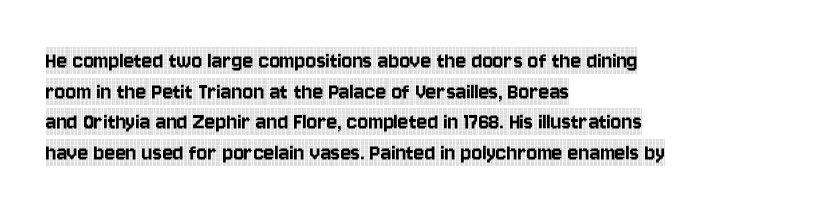
{"italic": "no", "underline": "no", "align": "left", "line_spacing_ratio": 1.23, "letter_spacing": "normal", "letter_spacing_em": 0.0, "glyph_px": 25}
